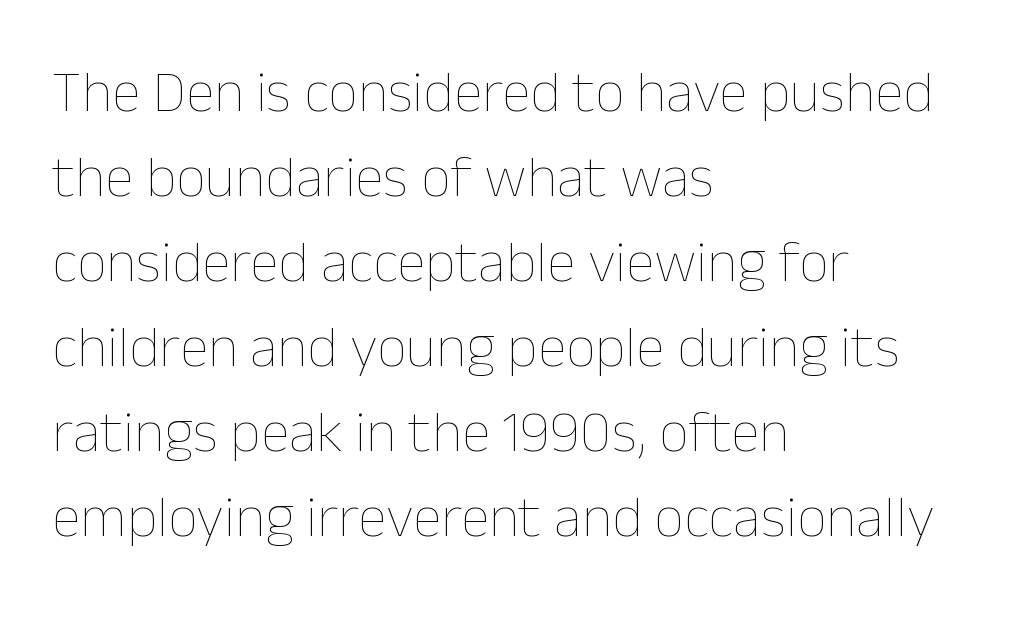
The image shows 59 px thin type, upright; set left-aligned, normal line spacing (1.44x), normal letter spacing, not underlined; low stroke contrast and a medium x-height.
